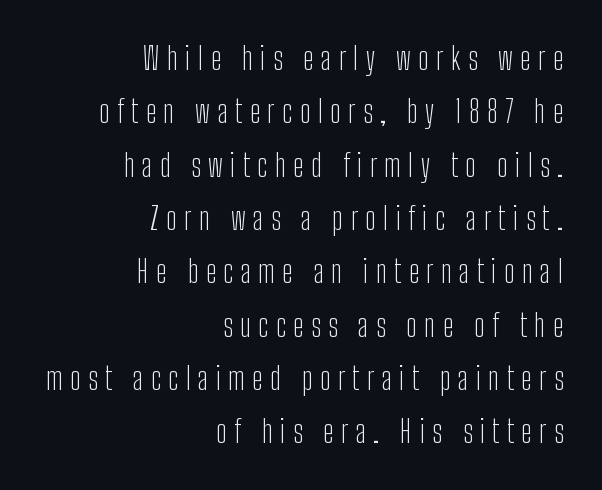
{"serif": "no", "italic": "no", "bold": "no", "weight": "light", "width": "condensed", "stroke_contrast": "low", "x_height": "medium", "monospaced": "no", "underline": "no", "align": "right", "line_spacing_ratio": 1.72, "letter_spacing": "wide", "letter_spacing_em": 0.24, "glyph_px": 31}
